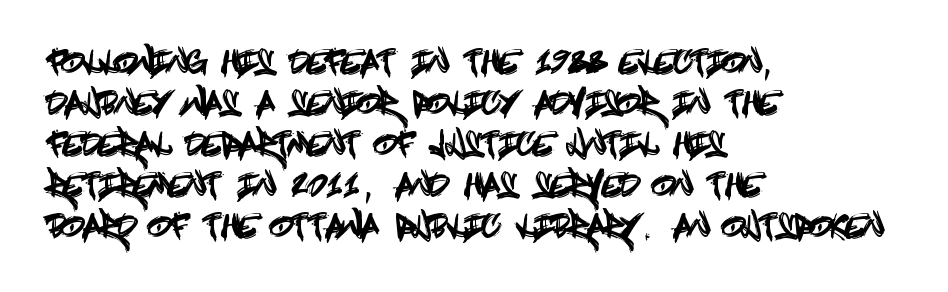
The block of text has a typical density, with ordinary space between rows. The rag falls on the right side of this text block. What stands out about the letter spacing? Nothing — it is the standard amount. This is sans-serif lettering, the kind often seen on screens and signage. Just letters on the line, the space beneath them empty.
